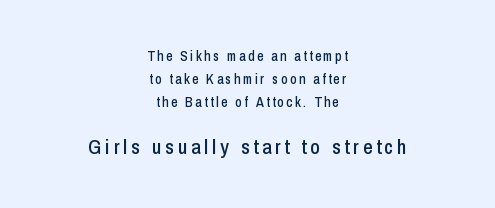
{"italic": "no", "underline": "no", "align": "center", "line_spacing": "normal", "line_spacing_ratio": 1.65, "larger_block": "second", "size_ratio": 1.5, "glyph_px": 21}
